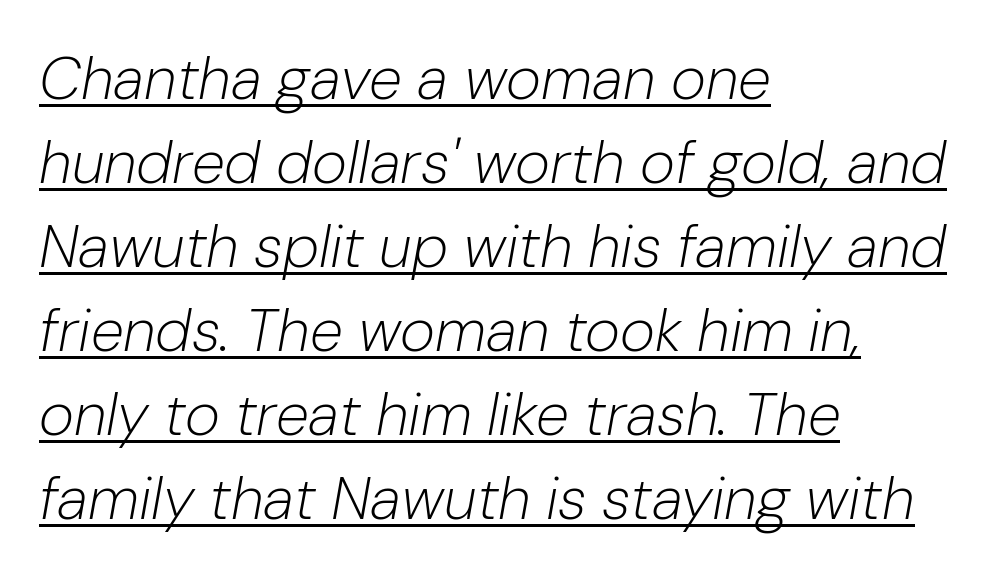
Q: Is the text bold? A: No.
Q: Is the text italic (slanted)? A: Yes, it leans right by about 10 degrees.
Q: Is the text underlined? A: Yes.
Q: How is the paragraph aligned? A: Left-aligned.
Q: Is the spacing between letters normal or unusually wide? A: Normal.
Q: Is the spacing between lines tight, normal or loose? A: Normal.
Q: Width (condensed, normal, or wide)? A: Normal.
Q: Stroke contrast? A: Low.
Q: x-height? A: Medium.
Q: Monospaced? A: No.
